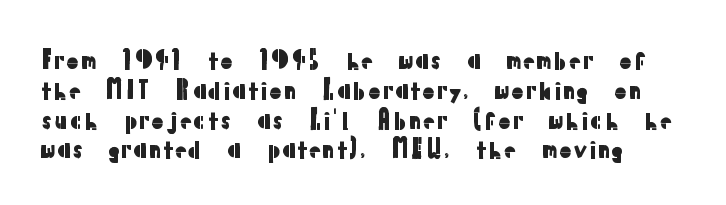
Every stem runs plumb, perpendicular to the baseline. Clear beneath every line of the passage. Observe the ordinary spacing: letters are neighbours, not strangers.
